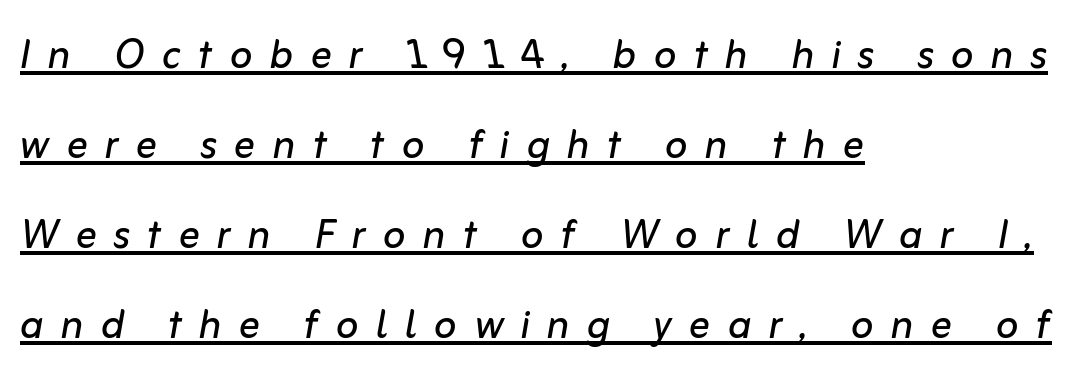
{"italic": "yes", "lean": "right", "slant_degrees": 10, "bold": "no", "weight": "regular", "width": "normal", "stroke_contrast": "low", "x_height": "medium", "monospaced": "no", "underline": "yes", "align": "left", "line_spacing": "normal", "line_spacing_ratio": 1.7, "letter_spacing": "wide", "letter_spacing_em": 0.32, "glyph_px": 53}
